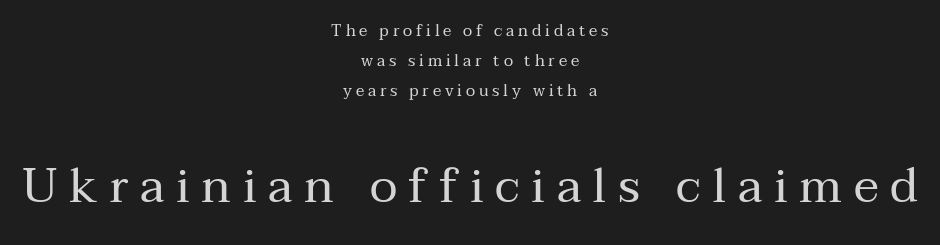
The image shows 48 px regular-weight serif type, upright; set centered, line spacing 1.86x, unusually wide letter spacing (+0.24 em), not underlined; the second (bottom) block is 3.0x larger; medium stroke contrast and a medium x-height.
